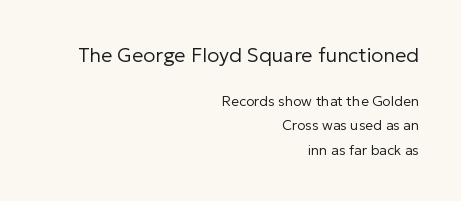
The image shows 20 px text type, upright; set right-aligned, line spacing 1.72x, normal letter spacing, not underlined; the first (top) block is 1.43x larger.
